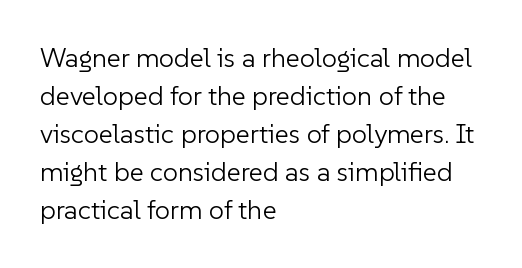
The image shows 27 px text type, upright; set left-aligned, normal line spacing (1.41x), normal letter spacing, not underlined.
